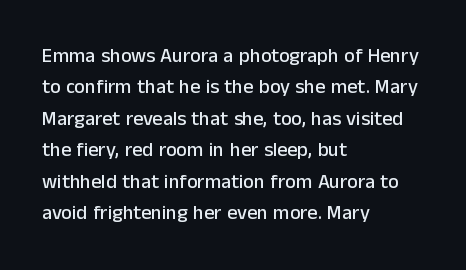
Q: Is the text italic (slanted)? A: No, it is upright.
Q: Is the text underlined? A: No.
Q: How is the paragraph aligned? A: Left-aligned.
Q: Is the spacing between letters normal or unusually wide? A: Normal.
Q: Is the spacing between lines tight, normal or loose? A: Normal.
